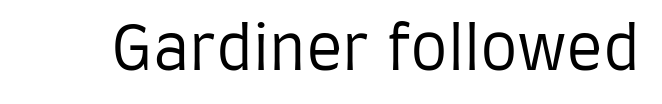
{"serif": "no", "italic": "no", "bold": "no", "weight": "regular", "width": "condensed", "stroke_contrast": "low", "x_height": "large", "monospaced": "no", "underline": "no", "letter_spacing": "normal", "letter_spacing_em": 0.0, "glyph_px": 60}
